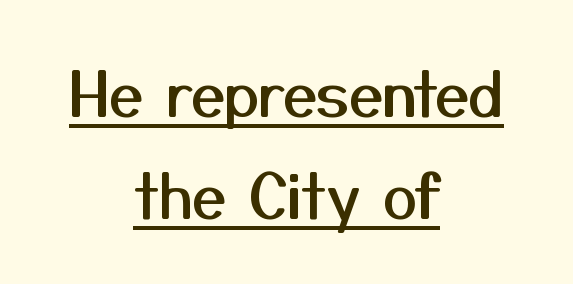
Q: Is the text italic (slanted)? A: No, it is upright.
Q: Is the typeface a serif or a sans-serif typeface? A: Sans-serif.
Q: Is the text underlined? A: Yes.
Q: How is the paragraph aligned? A: Centered.
Q: Is the spacing between letters normal or unusually wide? A: Normal.
Q: Is the spacing between lines tight, normal or loose? A: Normal.
Q: Width (condensed, normal, or wide)? A: Normal.
Q: Stroke contrast? A: Medium.
Q: x-height? A: Medium.
Q: Monospaced? A: No.
